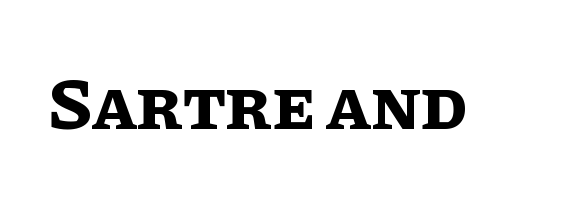
These lines are rendered in a variable-pitch font. The letters stand straight up with perfectly vertical stems. These words are printed bold, with thick strokes throughout. This rendering features lettering with no underline.
